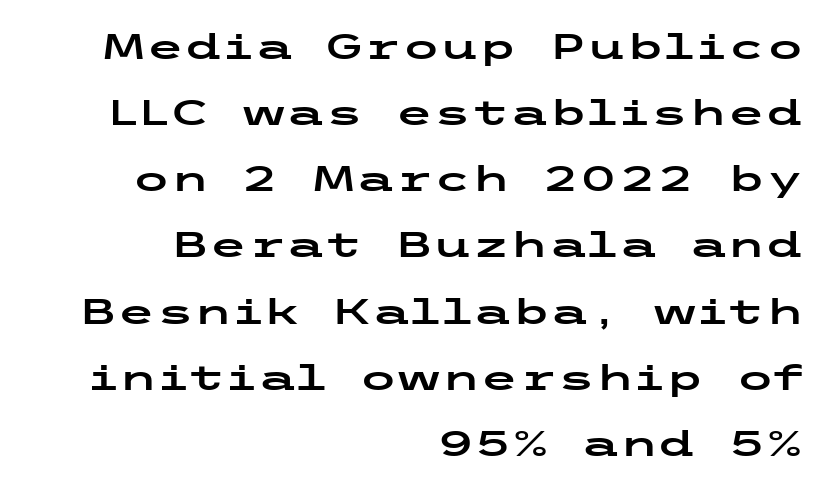
The image shows 35 px wide sans-serif type, upright; set right-aligned, line spacing 1.89x, normal letter spacing, not underlined; low stroke contrast and a medium x-height.
